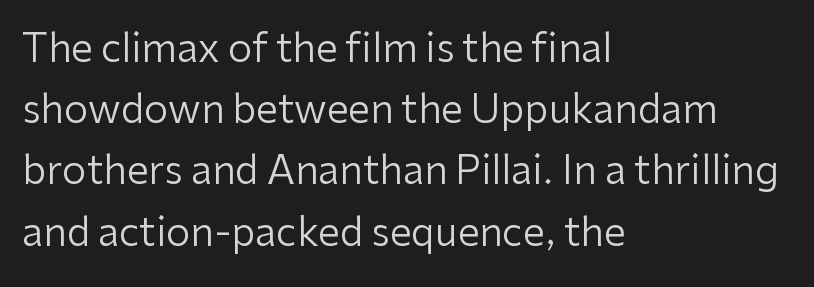
Q: Is the text bold? A: No.
Q: Is the text italic (slanted)? A: No, it is upright.
Q: Is the typeface a serif or a sans-serif typeface? A: Sans-serif.
Q: Is the text underlined? A: No.
Q: How is the paragraph aligned? A: Left-aligned.
Q: Is the spacing between letters normal or unusually wide? A: Normal.
Q: Is the spacing between lines tight, normal or loose? A: Normal.
Q: Width (condensed, normal, or wide)? A: Normal.
Q: Stroke contrast? A: Low.
Q: x-height? A: Medium.
Q: Monospaced? A: No.
